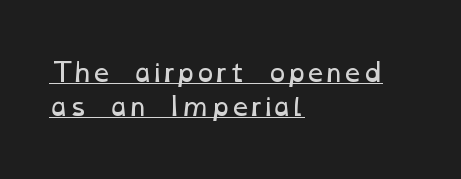
{"bold": "no", "underline": "yes", "align": "left", "line_spacing": "normal", "line_spacing_ratio": 1.37, "letter_spacing": "normal", "letter_spacing_em": 0.0, "glyph_px": 25}
